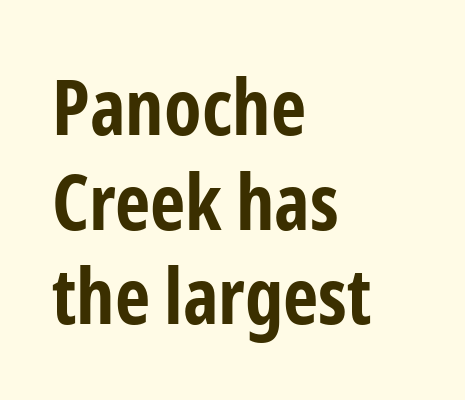
The image shows 77 px bold, condensed sans-serif type, upright; set left-aligned, line spacing 1.23x, normal letter spacing, not underlined; low stroke contrast and a medium x-height.
